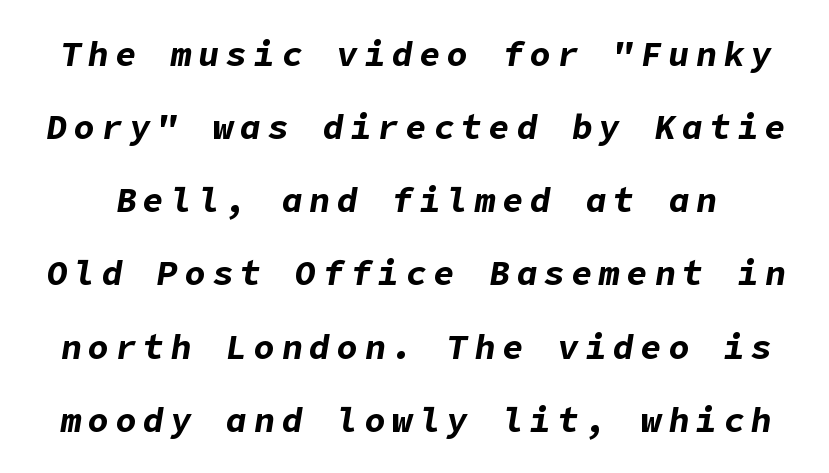
The image shows 35 px bold type, italic (leaning right); set loose line spacing (2.09x), not underlined; low stroke contrast and a medium x-height.
